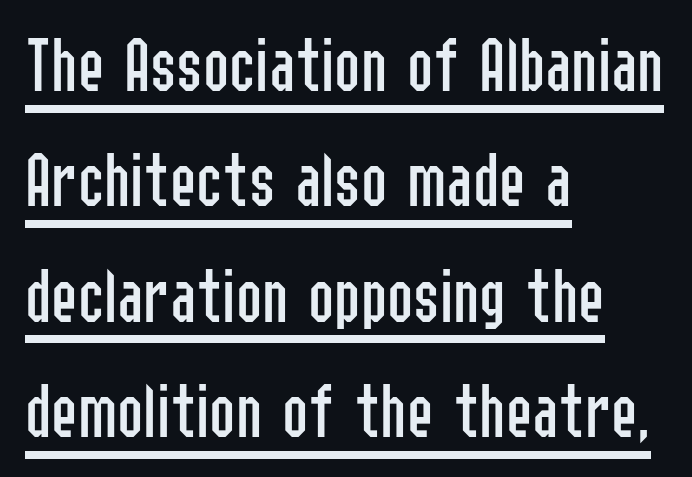
{"serif": "no", "italic": "no", "bold": "no", "weight": "regular", "width": "condensed", "stroke_contrast": "low", "x_height": "medium", "monospaced": "no", "underline": "yes", "align": "left", "line_spacing": "normal", "line_spacing_ratio": 1.46, "letter_spacing": "normal", "letter_spacing_em": 0.0, "glyph_px": 79}
